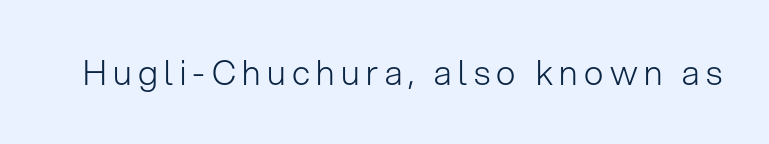
The rendering uses natural spacing where letterforms have individual widths. Nope, no serifs anywhere on these letters. Check under the words: just untouched page. This reads as an unemphasized weight, regular at the heaviest. The lettering stays uniformly vertical, giving the passage a roman look.
